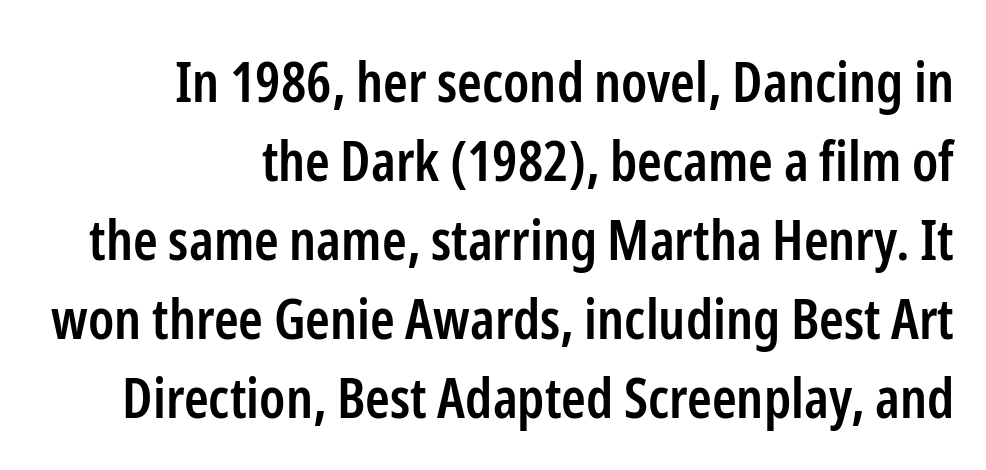
Q: Is the text bold? A: Semi-bold.
Q: Is the text italic (slanted)? A: No, it is upright.
Q: Is the typeface a serif or a sans-serif typeface? A: Sans-serif.
Q: Is the text underlined? A: No.
Q: How is the paragraph aligned? A: Right-aligned.
Q: Is the spacing between letters normal or unusually wide? A: Normal.
Q: Is the spacing between lines tight, normal or loose? A: Normal.
Q: Width (condensed, normal, or wide)? A: Condensed.
Q: Stroke contrast? A: Low.
Q: x-height? A: Medium.
Q: Monospaced? A: No.
